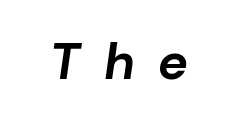
There is plenty of visible air inserted between adjacent glyphs. The paragraph has two soft edges and a firm central axis. The gap between lines stays unmarked. This sample has the flowing, uneven cadence of proportional lettering.
